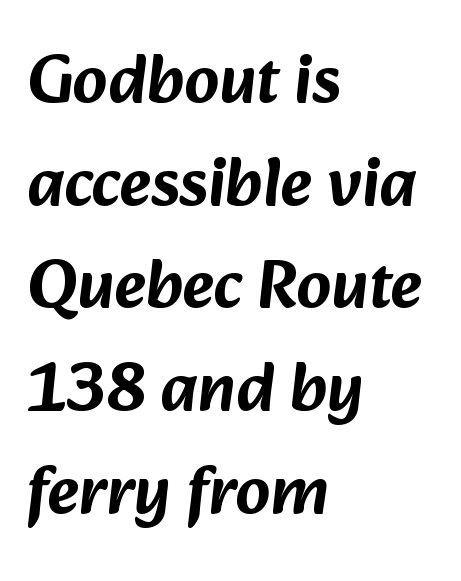
Proportional: the letters do not fall into vertical columns. The rendering uses a moderate line-height, typical for paragraphs. Is this a sans? Yes — the strokes have no serifs. Descenders hang freely into open space.
